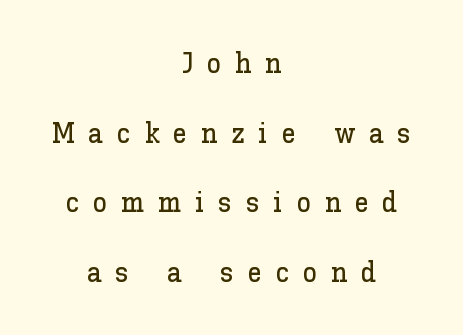
Q: Is the text italic (slanted)? A: No, it is upright.
Q: Is the text underlined? A: No.
Q: How is the paragraph aligned? A: Centered.
Q: Is the spacing between letters normal or unusually wide? A: Unusually wide.
Q: Is the spacing between lines tight, normal or loose? A: Loose.
Q: Width (condensed, normal, or wide)? A: Normal.
Q: Stroke contrast? A: Low.
Q: x-height? A: Medium.
Q: Monospaced? A: No.
